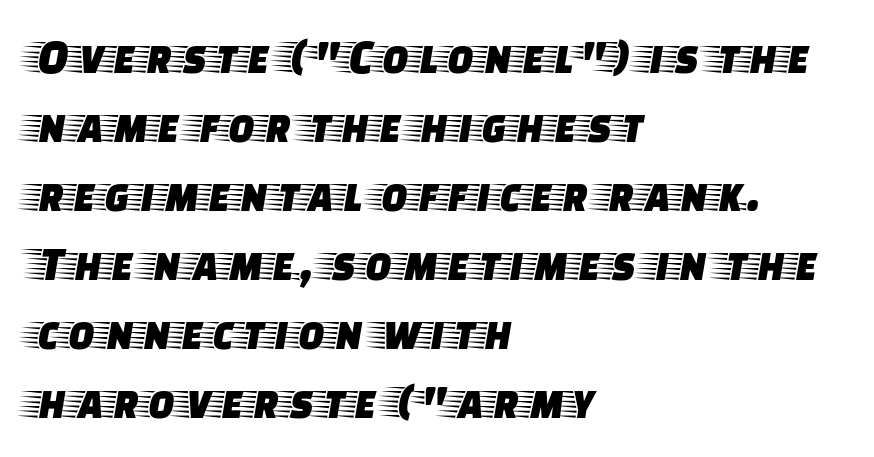
{"serif": "yes", "width": "wide", "stroke_contrast": "low", "x_height": "large", "monospaced": "no", "underline": "no", "align": "left", "line_spacing": "normal", "line_spacing_ratio": 1.41, "letter_spacing": "normal", "letter_spacing_em": 0.0, "glyph_px": 49}
